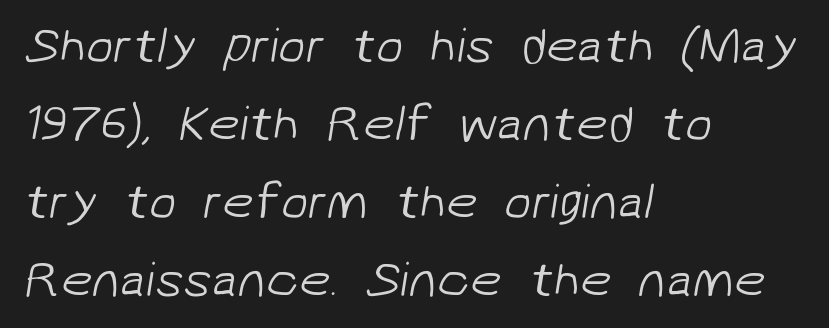
The image shows 50 px light sans-serif type; set left-aligned, normal line spacing (1.56x), normal letter spacing, not underlined; low stroke contrast and a medium x-height.
